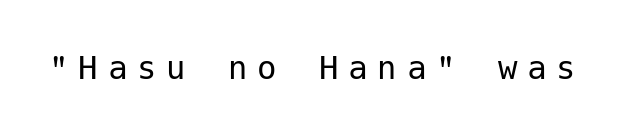
Q: Is the text bold? A: No.
Q: Is the text italic (slanted)? A: No, it is upright.
Q: Is the typeface a serif or a sans-serif typeface? A: Sans-serif.
Q: Is the text underlined? A: No.
Q: Is the spacing between letters normal or unusually wide? A: Unusually wide.
Q: Width (condensed, normal, or wide)? A: Normal.
Q: Stroke contrast? A: Low.
Q: x-height? A: Medium.
